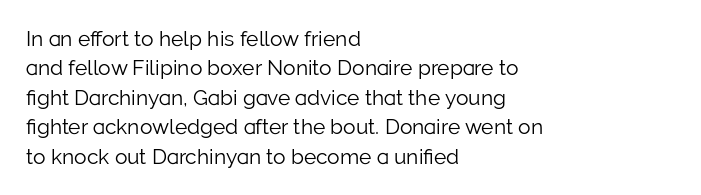
The image shows 21 px text type, upright; set left-aligned, normal line spacing (1.4x), normal letter spacing, not underlined.
